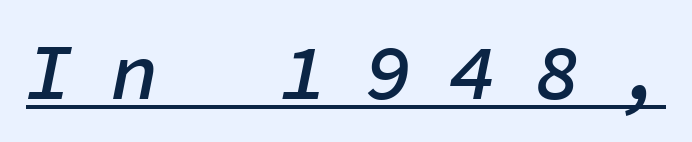
Q: Is the text bold? A: Semi-bold.
Q: Is the text italic (slanted)? A: Yes, it leans right by about 11 degrees.
Q: Is the text underlined? A: Yes.
Q: Is the spacing between letters normal or unusually wide? A: Unusually wide.
Q: Width (condensed, normal, or wide)? A: Normal.
Q: Stroke contrast? A: Low.
Q: x-height? A: Medium.
Q: Monospaced? A: Yes.
